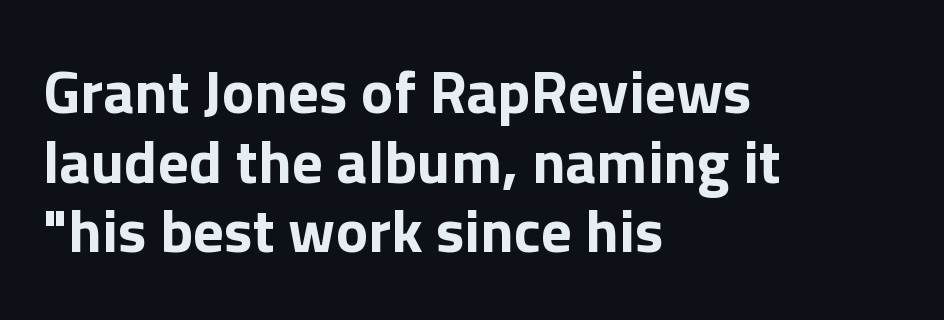
The image shows 61 px bold sans-serif type, upright; set left-aligned, tight line spacing (1.14x), normal letter spacing, not underlined; a medium x-height.
